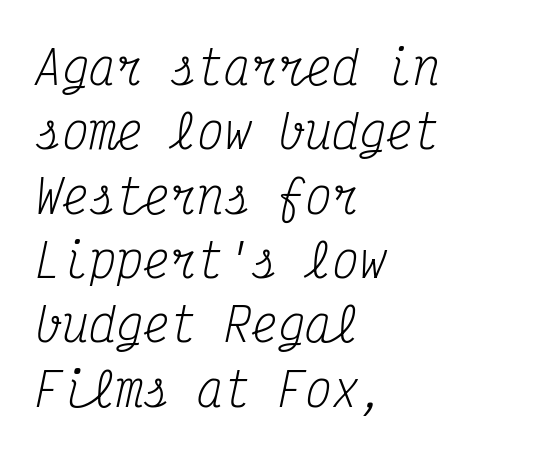
The whole block is typeset with a tilt. In terms of letterspacing, this is plain default setting. These lines stack with their left ends in a neat column. The typesetting does not lean heavy: it is not bold. The face used here is monospaced, like something from a code editor. Words float on clear page, feet unadorned.
